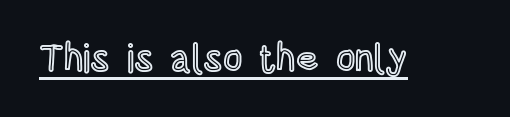
The letterforms sit shoulder to shoulder at normal distance. Caption: lettering with a line underneath. The typography opts for an upright posture over an oblique one. The letters advance in unequal steps, a hallmark of proportional type.
